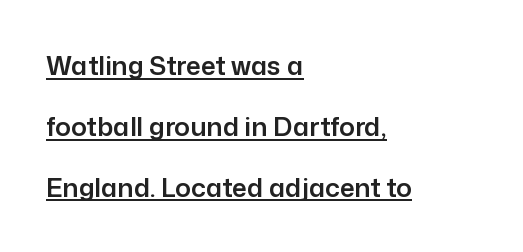
{"italic": "no", "underline": "yes", "align": "left", "line_spacing": "loose", "line_spacing_ratio": 2.34, "letter_spacing": "normal", "letter_spacing_em": 0.0, "glyph_px": 26}
